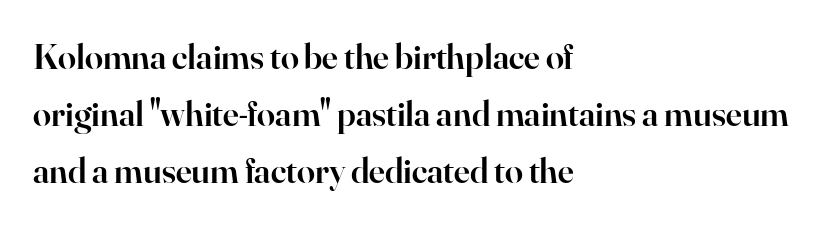
Semibold letterforms, between regular and bold. A typesetter would label this face a serif. Summary of vertical rhythm: regular, with standard interline spacing. The lettering holds an erect, upright posture throughout.
